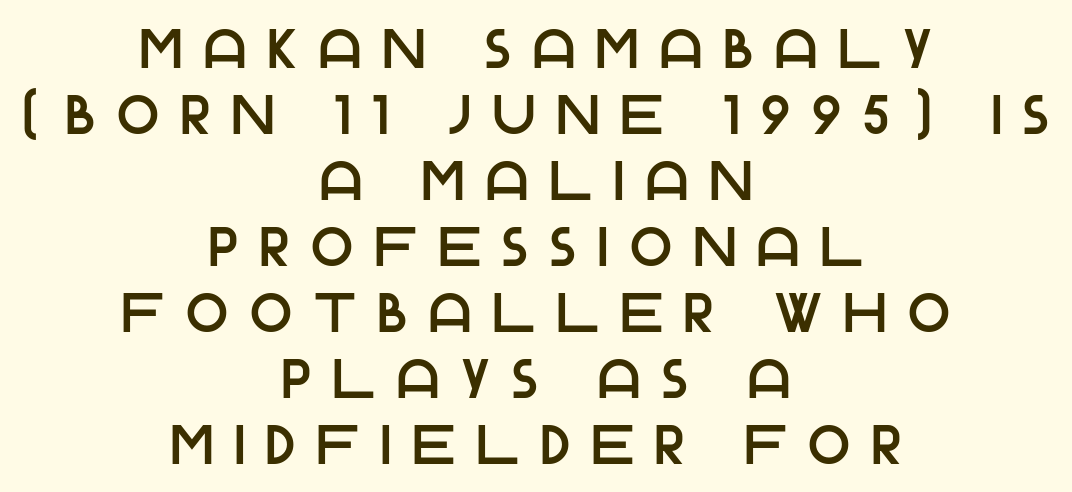
Q: Is the text italic (slanted)? A: No, it is upright.
Q: Is the typeface a serif or a sans-serif typeface? A: Sans-serif.
Q: Is the text underlined? A: No.
Q: How is the paragraph aligned? A: Centered.
Q: Is the spacing between letters normal or unusually wide? A: Unusually wide.
Q: Width (condensed, normal, or wide)? A: Normal.
Q: Stroke contrast? A: Low.
Q: x-height? A: Large.
Q: Monospaced? A: No.
